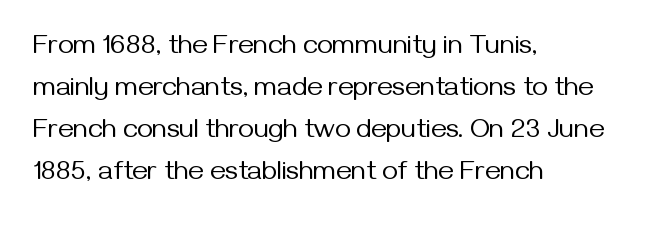
Each new line begins a customary step beneath the previous one. The passage shown is not underscored anywhere. Weight: not bold — regular or lighter. Nope, not italic — everything's standing straight. A classic flush-left, rag-right setting is used for this passage.
